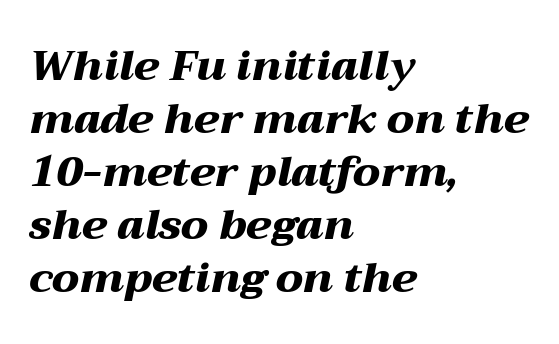
The image shows 42 px heavy, wide type, italic (leaning right); set left-aligned, normal line spacing (1.26x), normal letter spacing, not underlined; medium stroke contrast and a medium x-height.
